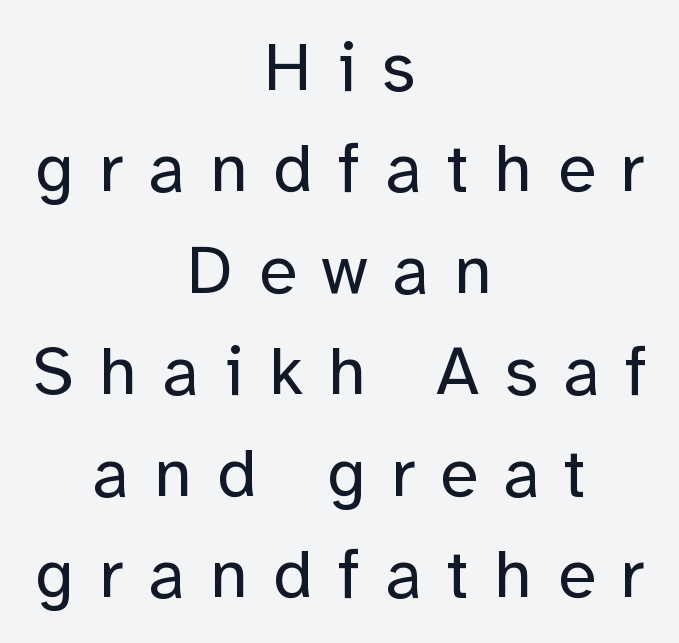
The image shows 69 px regular-weight sans-serif type, upright; set centered, normal line spacing (1.47x), unusually wide letter spacing (+0.37 em), not underlined; low stroke contrast and a medium x-height.
